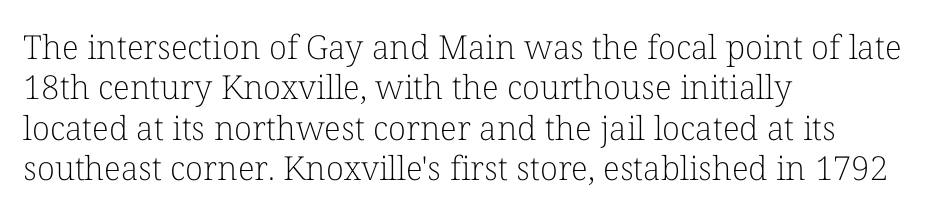
Are there feet on the stems? There are — it's a serif. Between one letter and the next there's only the usual sliver of space. Designer's note — italics off, roman on. Quick note: underline off. Stems here are at most as thick as an everyday book face.
